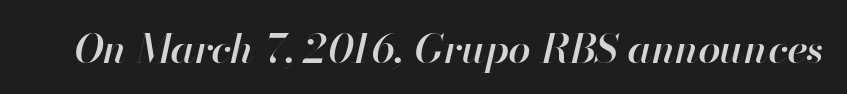
The image shows 40 px semibold type, italic (leaning right); set normal letter spacing, not underlined; high stroke contrast and a small x-height.
